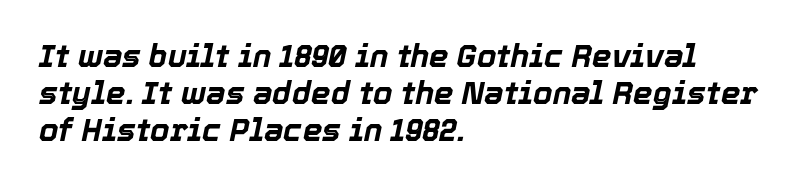
The image shows 31 px bold type, italic (leaning right); set left-aligned, line spacing 1.2x, normal letter spacing, not underlined; a medium x-height.
